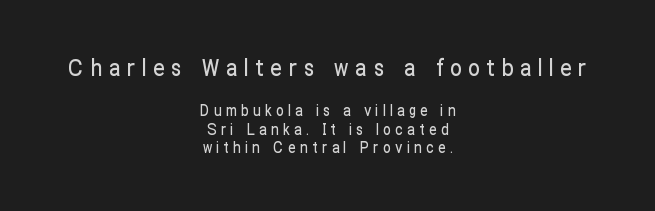
The image shows 23 px text type, upright; set centered, line spacing 1.24x, unusually wide letter spacing (+0.29 em), not underlined; the first (top) block is 1.53x larger.
